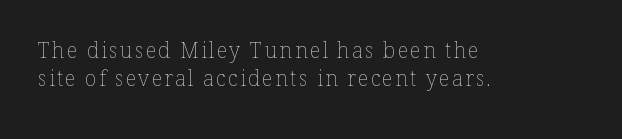
The image shows 21 px text type, upright; set left-aligned, normal line spacing (1.32x), not underlined.
